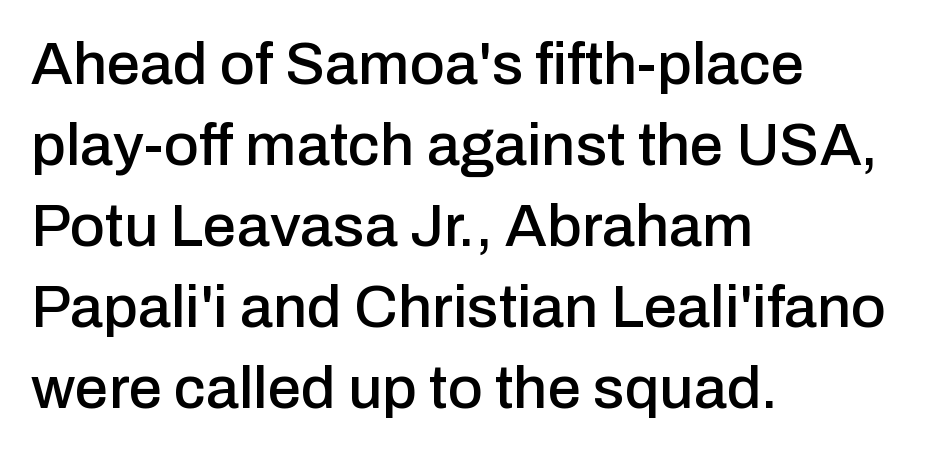
Reading down the block, your eye returns to a fixed left position each line. This sample has the flowing, uneven cadence of proportional lettering. Italic? Not at all — the glyphs are vertical. The glyphs in this specimen are sans serif.
